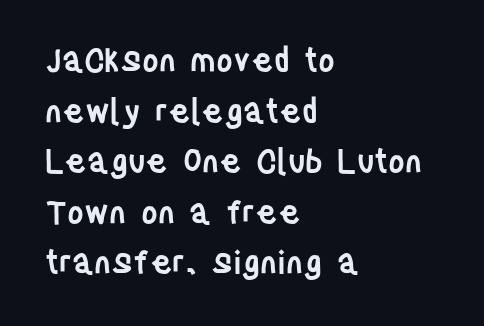
{"serif": "no", "italic": "no", "bold": "semi", "weight": "semibold", "width": "condensed", "stroke_contrast": "low", "x_height": "large", "monospaced": "no", "underline": "no", "align": "left", "line_spacing": "normal", "line_spacing_ratio": 1.58, "letter_spacing": "normal", "letter_spacing_em": 0.0, "glyph_px": 32}
